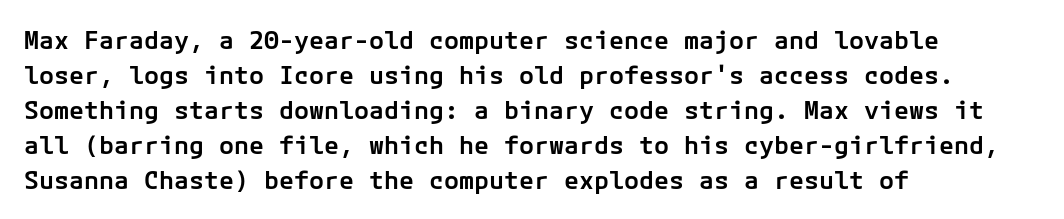
Q: Is the text bold? A: Semi-bold.
Q: Is the text italic (slanted)? A: No, it is upright.
Q: Is the text underlined? A: No.
Q: How is the paragraph aligned? A: Left-aligned.
Q: Is the spacing between letters normal or unusually wide? A: Normal.
Q: Is the spacing between lines tight, normal or loose? A: Normal.
